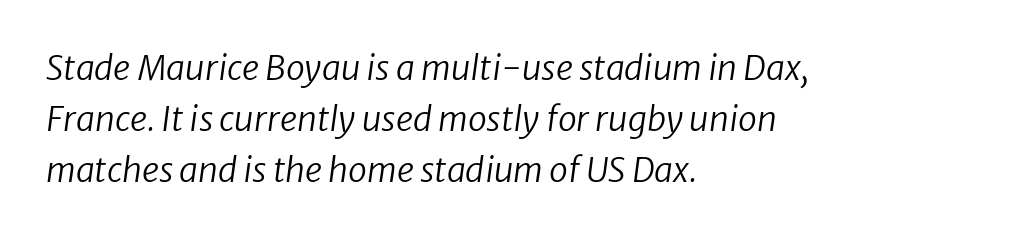
{"italic": "yes", "lean": "right", "slant_degrees": 8, "bold": "no", "weight": "regular", "width": "normal", "stroke_contrast": "low", "x_height": "medium", "monospaced": "no", "underline": "no", "align": "left", "line_spacing": "normal", "line_spacing_ratio": 1.5, "letter_spacing": "normal", "letter_spacing_em": 0.0, "glyph_px": 34}
